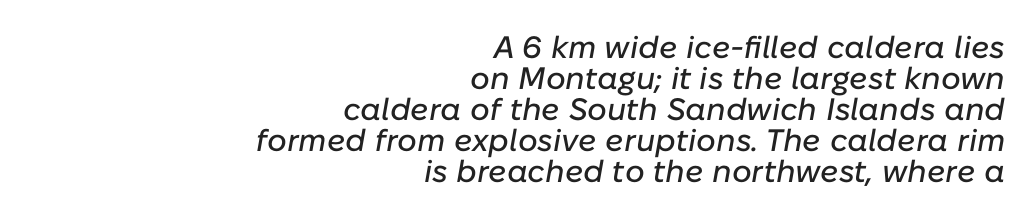
The image shows 31 px text type, italic (leaning right); set right-aligned, tight line spacing (1.0x), normal letter spacing, not underlined; low stroke contrast and a medium x-height.
